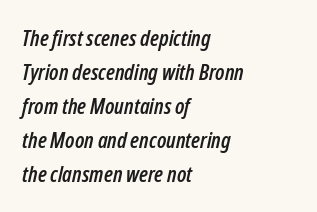
Emphasis-style slanted type is in use. Characters follow at the spacing the type designer built in. The passage shown is not underscored anywhere. Is there much room between lines? A standard amount, neither cramped nor airy. This sample is left-justified, so line endings fall wherever the words run out.
